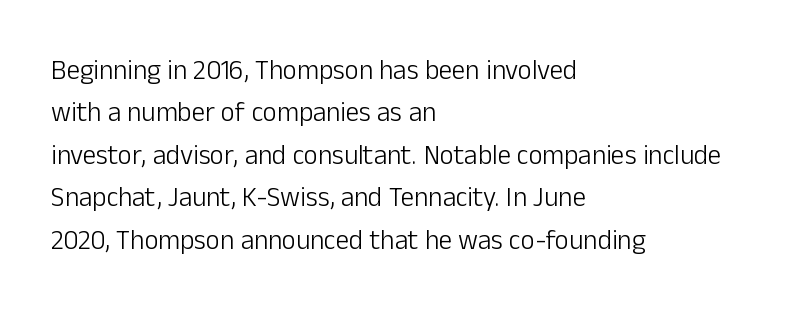
Characters follow at the spacing the type designer built in. Where is the straight margin? On the left. Weight: regular or lighter. Check the space under the baseline: it is left empty. Each new line begins a customary step beneath the previous one.
